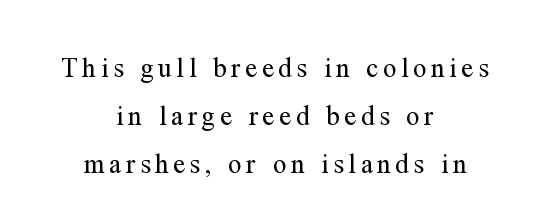
{"italic": "no", "bold": "no", "underline": "no", "align": "center", "line_spacing_ratio": 1.77, "glyph_px": 27}
